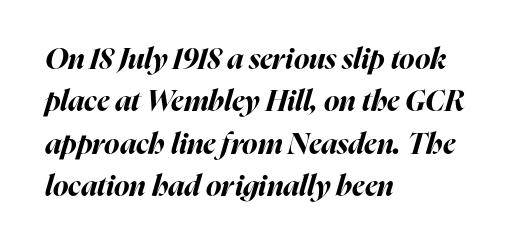
Q: Is the text bold? A: Yes.
Q: Is the text italic (slanted)? A: Yes, it leans right by about 16 degrees.
Q: Is the text underlined? A: No.
Q: How is the paragraph aligned? A: Left-aligned.
Q: Is the spacing between letters normal or unusually wide? A: Normal.
Q: Is the spacing between lines tight, normal or loose? A: Normal.
Q: Width (condensed, normal, or wide)? A: Normal.
Q: Stroke contrast? A: High.
Q: x-height? A: Medium.
Q: Monospaced? A: No.
